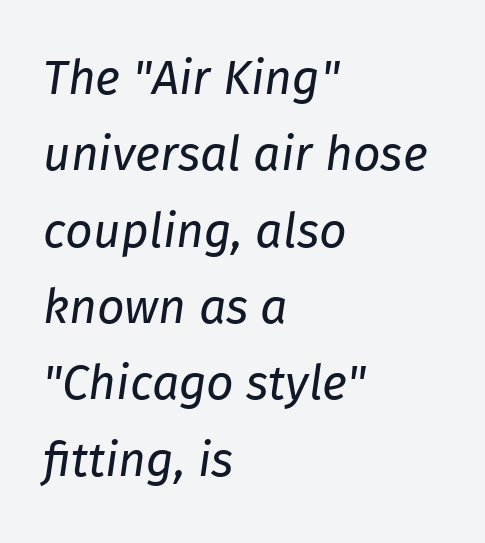
Q: Is the text bold? A: No.
Q: Is the text italic (slanted)? A: Yes, it leans right by about 8 degrees.
Q: Is the text underlined? A: No.
Q: How is the paragraph aligned? A: Left-aligned.
Q: Is the spacing between letters normal or unusually wide? A: Normal.
Q: Is the spacing between lines tight, normal or loose? A: Normal.
Q: Width (condensed, normal, or wide)? A: Normal.
Q: Stroke contrast? A: Low.
Q: x-height? A: Medium.
Q: Monospaced? A: No.
